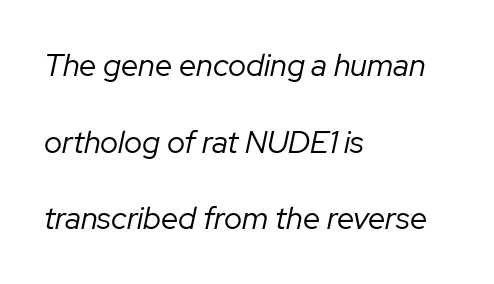
If you measured baseline to baseline, you'd find a long distance. Letters rest on an invisible, unmarked baseline. Characters are canted at an angle relative to the baseline's perpendicular. Standard letterfit; no display-style spreading of the glyphs. Do the characters align in a grid? No, the font is proportional. Is the type heavy? It reads as light-to-regular instead.
